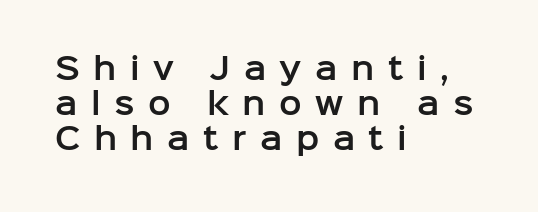
Q: Is the text italic (slanted)? A: No, it is upright.
Q: Is the typeface a serif or a sans-serif typeface? A: Sans-serif.
Q: Is the text underlined? A: No.
Q: How is the paragraph aligned? A: Left-aligned.
Q: Is the spacing between letters normal or unusually wide? A: Unusually wide.
Q: Width (condensed, normal, or wide)? A: Normal.
Q: Stroke contrast? A: Low.
Q: x-height? A: Medium.
Q: Monospaced? A: No.
